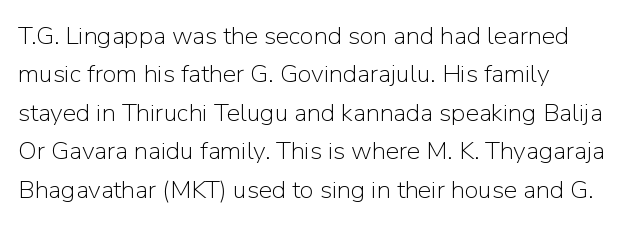
The image shows 25 px text type, upright; set left-aligned, normal line spacing (1.54x), normal letter spacing, not underlined.
